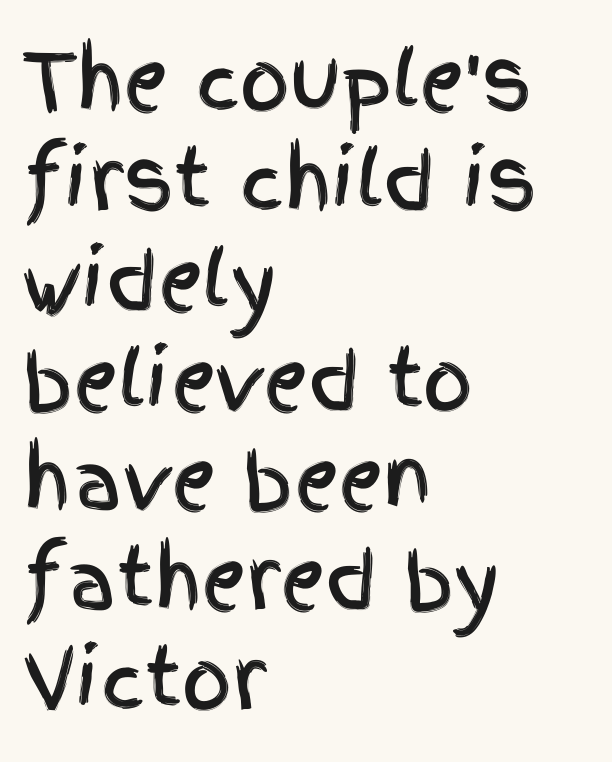
{"serif": "no", "italic": "no", "width": "condensed", "x_height": "large", "monospaced": "no", "underline": "no", "align": "left", "line_spacing": "normal", "line_spacing_ratio": 1.28, "letter_spacing": "normal", "letter_spacing_em": 0.0, "glyph_px": 78}
